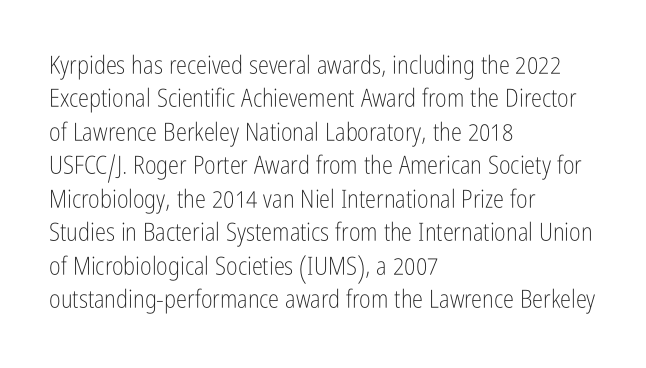
Q: Is the text bold? A: No.
Q: Is the text italic (slanted)? A: No, it is upright.
Q: Is the text underlined? A: No.
Q: How is the paragraph aligned? A: Left-aligned.
Q: Is the spacing between letters normal or unusually wide? A: Normal.
Q: Is the spacing between lines tight, normal or loose? A: Normal.
